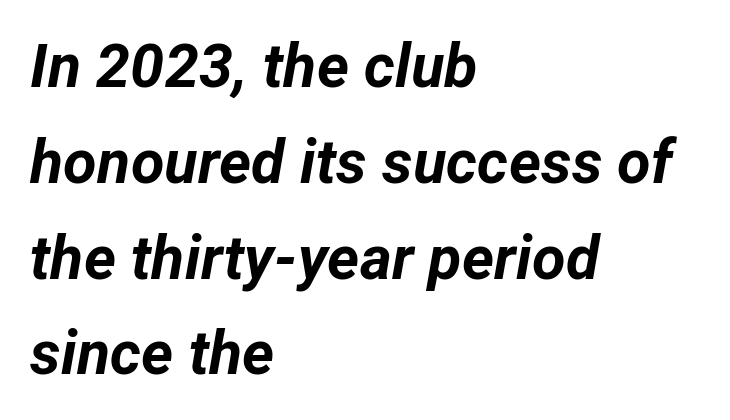
The image shows 61 px bold type, italic (leaning right); set left-aligned, normal line spacing (1.57x), normal letter spacing, not underlined; low stroke contrast and a medium x-height.
